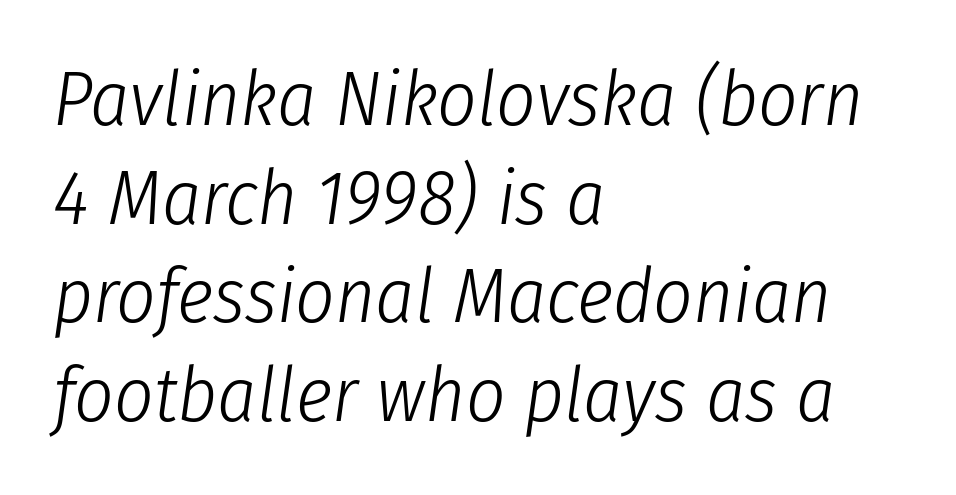
The rendering uses natural spacing where letterforms have individual widths. Quick note: interline space is typical. Tracking here is standard; glyphs follow each other at the usual distance. The font sits on the lighter half of the weight spectrum, regular included. These lines stack with their left ends in a neat column. Characters are canted at an angle relative to the baseline's perpendicular.
